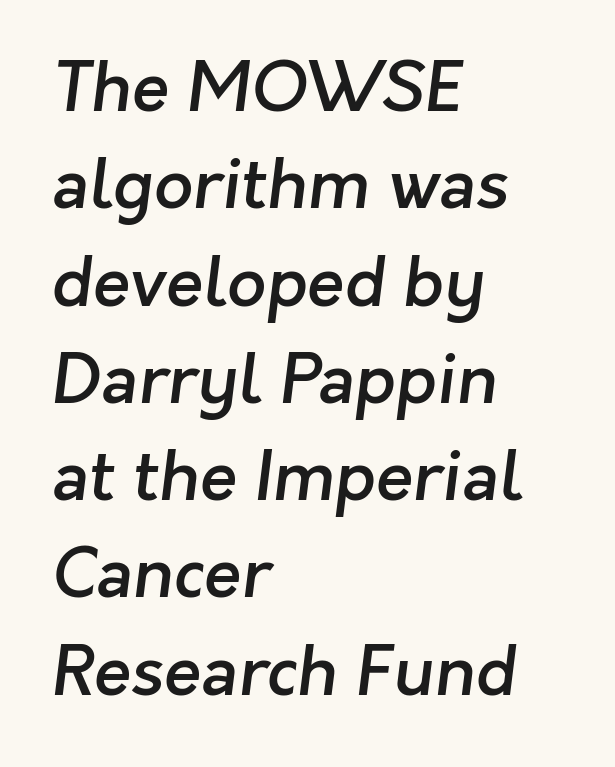
{"serif": "no", "bold": "semi", "weight": "semibold", "width": "normal", "stroke_contrast": "low", "x_height": "medium", "monospaced": "no", "underline": "no", "align": "left", "line_spacing": "normal", "line_spacing_ratio": 1.41, "letter_spacing": "normal", "letter_spacing_em": 0.0, "glyph_px": 69}
